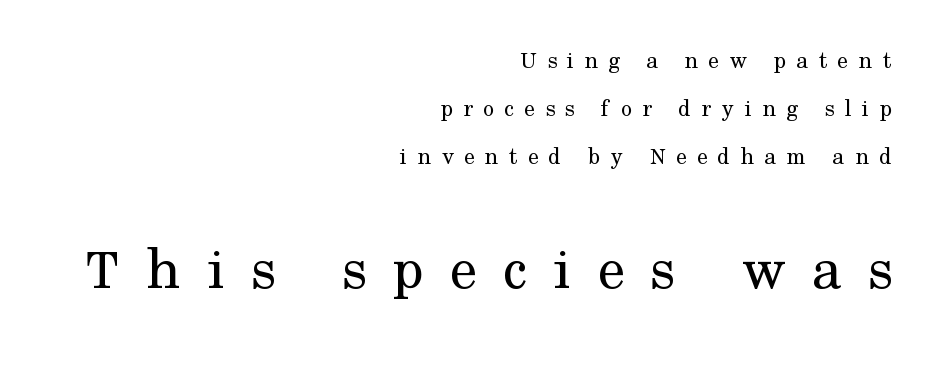
How would I describe the line gaps? Wide and relaxed. The compositor pushed each line to the right boundary. These lines are rendered in a variable-pitch font. The passage shown is not bold in any degree.
